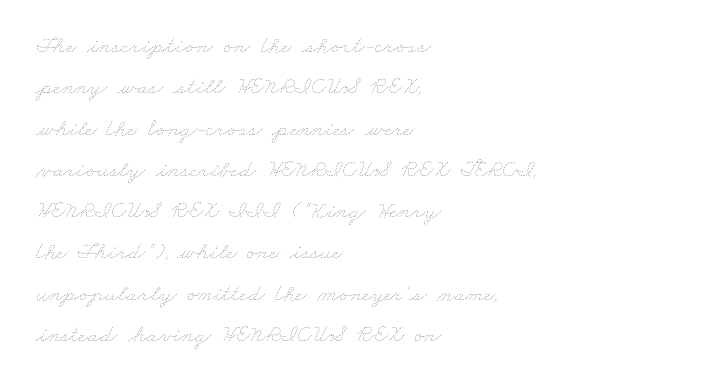
Q: Is the text bold? A: No.
Q: Is the text underlined? A: No.
Q: How is the paragraph aligned? A: Left-aligned.
Q: Is the spacing between letters normal or unusually wide? A: Normal.
